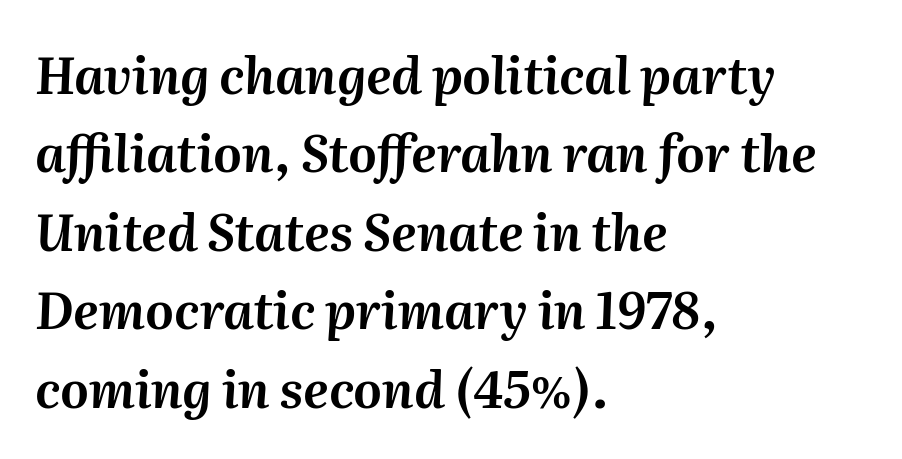
The rendering uses natural spacing where letterforms have individual widths. In CSS terms this would be text-align: left. Type without underlining. Students, observe: this is what conventionally led text looks like. A typesetter would call this zero additional tracking. Emphasis-style slanted type is in use.
